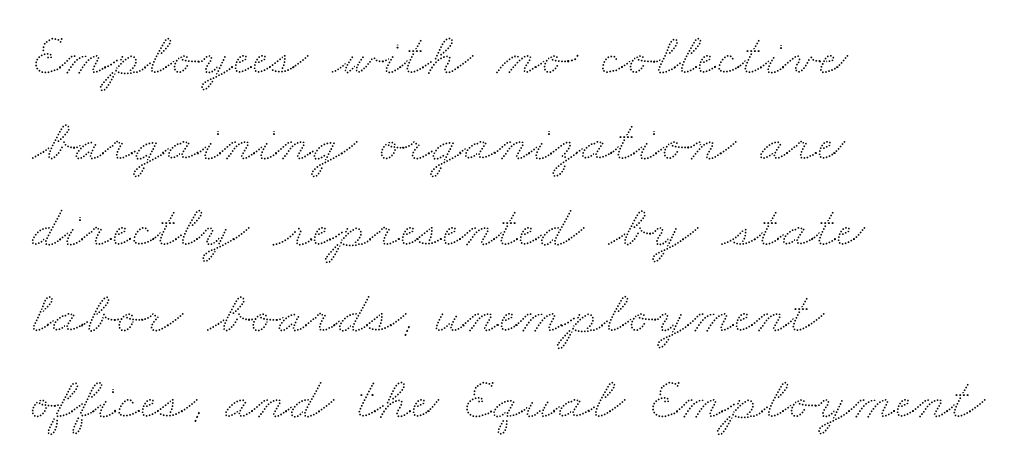
These lines are rendered in a variable-pitch font. Each word holds together tightly as a unit, with standard inter-letter gaps. The setting favours the left margin, as ordinary paragraphs usually do. A normal amount of white space separates one row of letters from the next. Anything drawn beneath the words? Only blank space.
